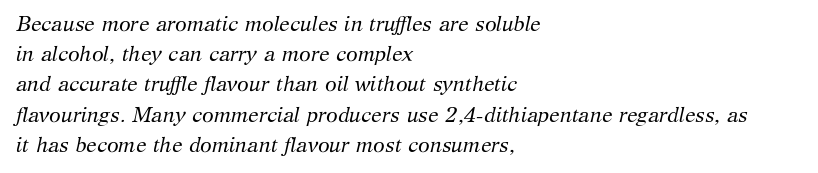
{"italic": "yes", "lean": "right", "slant_degrees": 12, "bold": "no", "underline": "no", "align": "left", "line_spacing": "normal", "line_spacing_ratio": 1.44, "letter_spacing": "normal", "letter_spacing_em": 0.0, "glyph_px": 21}
